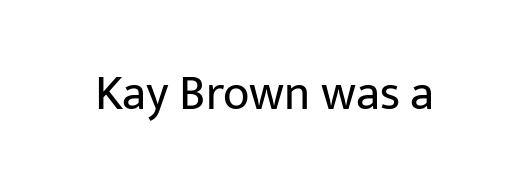
Each letter keeps its own natural width here, so spacing adapts to shape. The letters stand straight up with perfectly vertical stems. Heaviness? Minimal to ordinary, like unemphasized prose. The area under the type is left untouched. A typesetter would label this face a sans.
